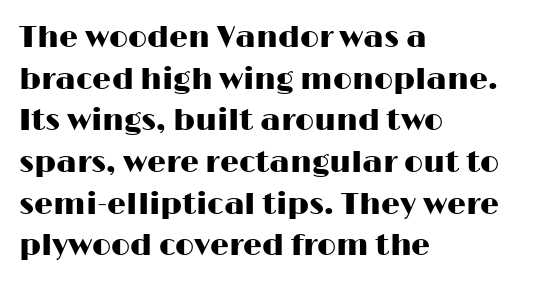
Q: Is the text italic (slanted)? A: No, it is upright.
Q: Is the typeface a serif or a sans-serif typeface? A: Sans-serif.
Q: Is the text underlined? A: No.
Q: How is the paragraph aligned? A: Left-aligned.
Q: Is the spacing between letters normal or unusually wide? A: Normal.
Q: Is the spacing between lines tight, normal or loose? A: Normal.
Q: Width (condensed, normal, or wide)? A: Wide.
Q: Stroke contrast? A: High.
Q: x-height? A: Medium.
Q: Monospaced? A: No.
